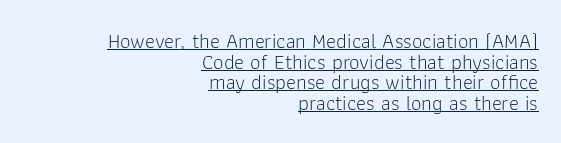
You could call the tracking neutral — neither tight nor loose. Letters have the restrained weight of plain body copy at most. Do the letters lean? They stand straight. Notice how the passage keeps a crisp vertical edge on the right only. The rendering uses a small line-height, squeezing the rows. Underlined type.
